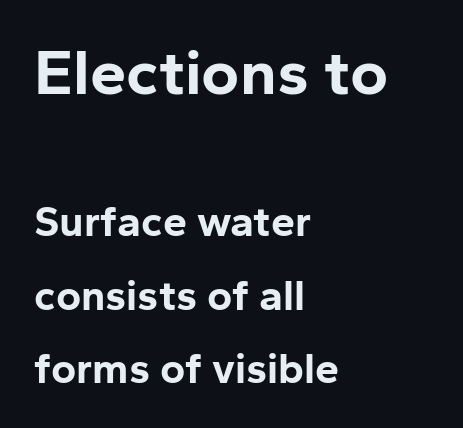
Characters follow at the spacing the type designer built in. Is the lower block the larger one? No — the upper block carries the bigger type. Typeset ragged right — the left edge is the straight one. Italic? Not at all — the glyphs are vertical. The words here are not underlined.
